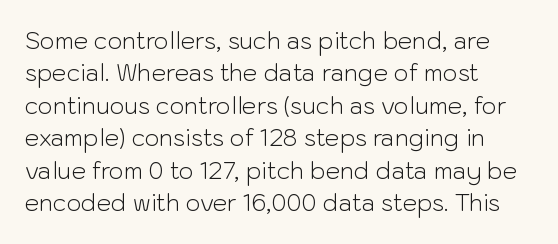
The tracking reads as untouched default to a designer's eye. Layout note: lines flush left. Students, observe: this is what conventionally led text looks like. Underline: absent.
